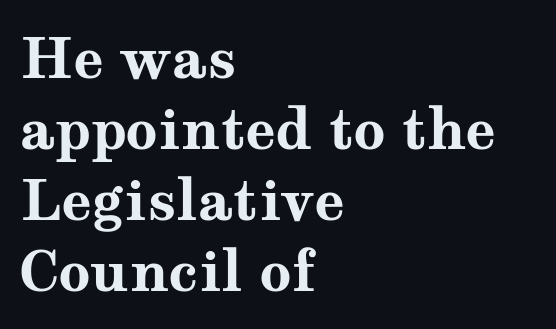
The typesetting leans heavy: a genuine bold. These lines are rendered in a variable-pitch font. The type is set solid horizontally, with unmodified tracking. Are there feet on the stems? There are — it's a serif.
